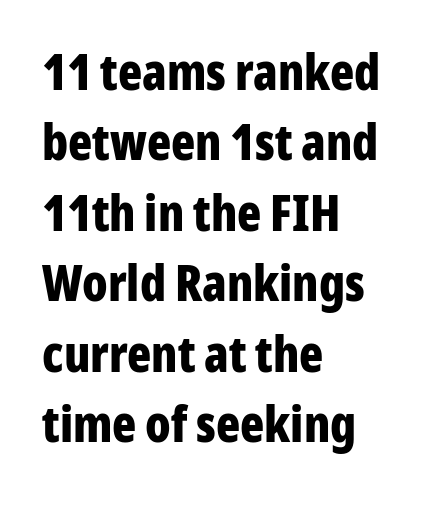
The image shows 50 px bold, condensed sans-serif type, upright; set left-aligned, normal line spacing (1.41x), normal letter spacing, not underlined; low stroke contrast and a medium x-height.
